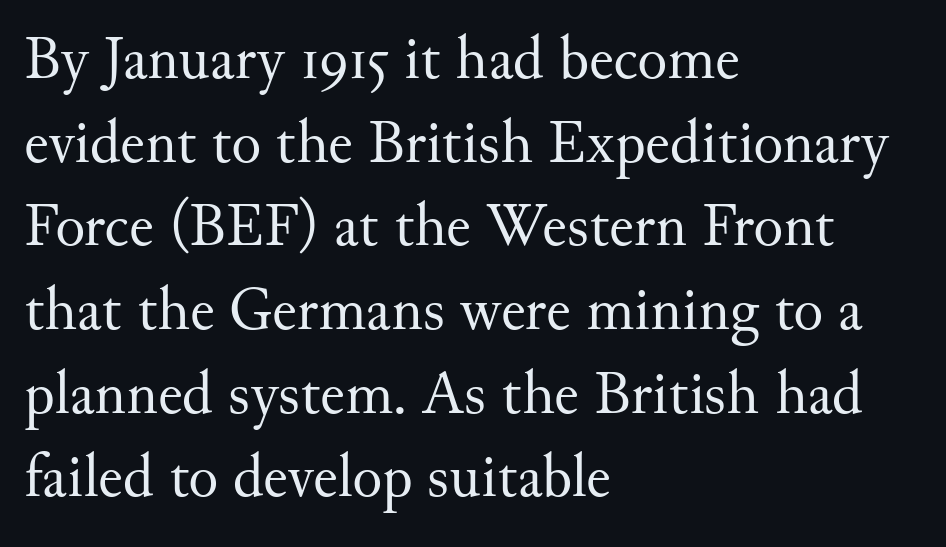
{"serif": "yes", "italic": "no", "bold": "no", "weight": "regular", "width": "normal", "stroke_contrast": "medium", "x_height": "small", "monospaced": "no", "underline": "no", "align": "left", "line_spacing": "normal", "line_spacing_ratio": 1.35, "letter_spacing": "normal", "letter_spacing_em": 0.0, "glyph_px": 62}
